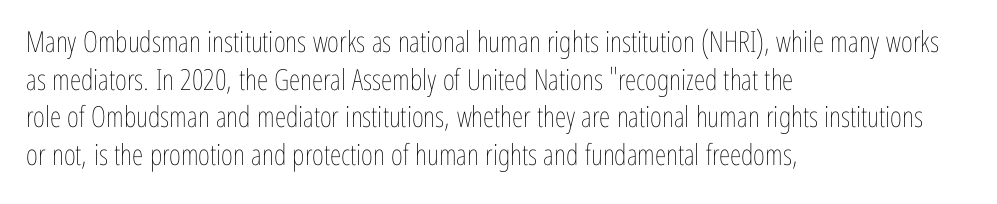
Q: Is the text bold? A: No.
Q: Is the text italic (slanted)? A: No, it is upright.
Q: Is the text underlined? A: No.
Q: How is the paragraph aligned? A: Left-aligned.
Q: Is the spacing between letters normal or unusually wide? A: Normal.
Q: Is the spacing between lines tight, normal or loose? A: Normal.
Q: Width (condensed, normal, or wide)? A: Condensed.
Q: Stroke contrast? A: Low.
Q: x-height? A: Medium.
Q: Monospaced? A: No.
